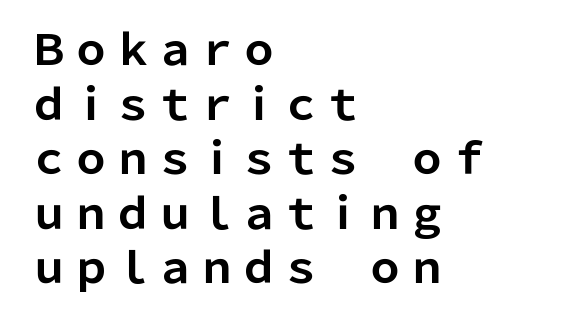
{"serif": "no", "italic": "no", "bold": "yes", "weight": "bold", "width": "normal", "stroke_contrast": "low", "x_height": "medium", "monospaced": "no", "underline": "no", "align": "left", "line_spacing": "normal", "line_spacing_ratio": 1.3, "letter_spacing": "normal", "letter_spacing_em": 0.0, "glyph_px": 42}
